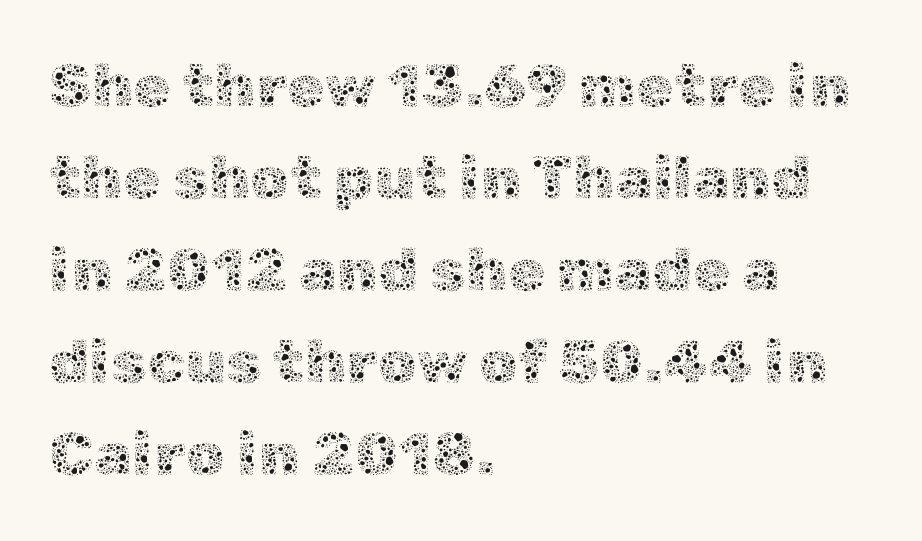
Q: Is the text bold? A: No.
Q: Is the text italic (slanted)? A: No, it is upright.
Q: Is the text underlined? A: No.
Q: How is the paragraph aligned? A: Left-aligned.
Q: Is the spacing between letters normal or unusually wide? A: Normal.
Q: Is the spacing between lines tight, normal or loose? A: Normal.
Q: Width (condensed, normal, or wide)? A: Normal.
Q: x-height? A: Medium.
Q: Monospaced? A: No.
